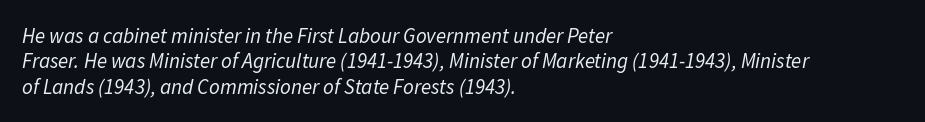
The tracking reads as untouched default to a designer's eye. Line starts are locked; line ends wander. The specimen reads as italic at a glance. Weight class: somewhere from thin through regular. Words float on clear page, feet unadorned.
